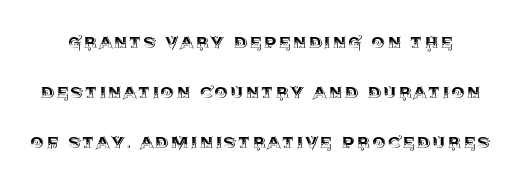
The image shows 21 px text type, upright; set loose line spacing (2.37x), not underlined.
